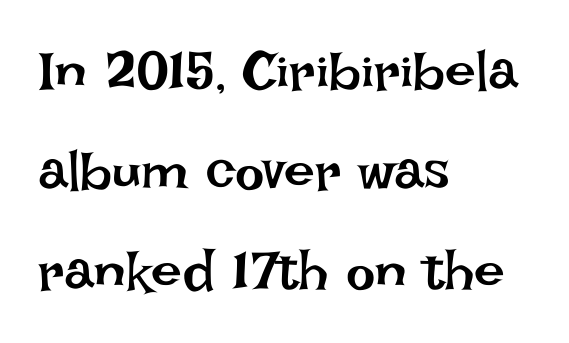
The image shows 55 px regular-weight type, upright; set left-aligned, line spacing 1.82x, normal letter spacing, not underlined; low stroke contrast and a large x-height.
